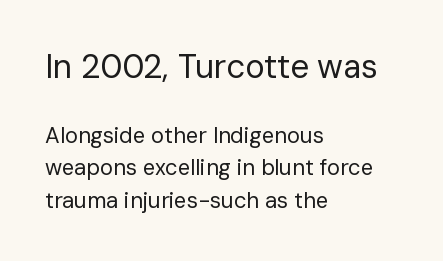
Q: Is the text bold? A: No.
Q: Is the text italic (slanted)? A: No, it is upright.
Q: Is the typeface a serif or a sans-serif typeface? A: Sans-serif.
Q: Is the text underlined? A: No.
Q: How is the paragraph aligned? A: Left-aligned.
Q: Is the spacing between letters normal or unusually wide? A: Normal.
Q: Is the spacing between lines tight, normal or loose? A: Normal.
Q: Which block of text is set in a larger size, the first (top) or the second (bottom)? A: The first (top) one.
Q: Width (condensed, normal, or wide)? A: Normal.
Q: Stroke contrast? A: Low.
Q: x-height? A: Medium.
Q: Monospaced? A: No.
